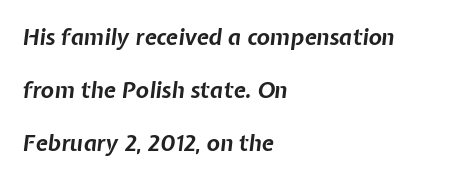
Q: Is the text bold? A: Yes.
Q: Is the text italic (slanted)? A: Yes, it leans right by about 7 degrees.
Q: Is the text underlined? A: No.
Q: How is the paragraph aligned? A: Left-aligned.
Q: Is the spacing between letters normal or unusually wide? A: Normal.
Q: Is the spacing between lines tight, normal or loose? A: Loose.
